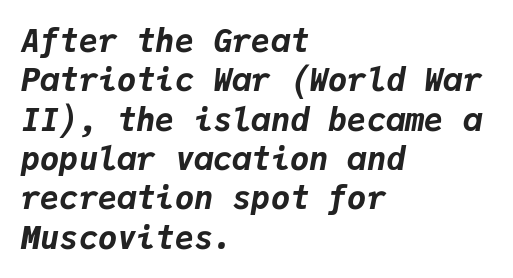
The image shows 32 px bold type, italic (leaning right), monospaced; set left-aligned, line spacing 1.23x, normal letter spacing, not underlined; low stroke contrast and a medium x-height.
